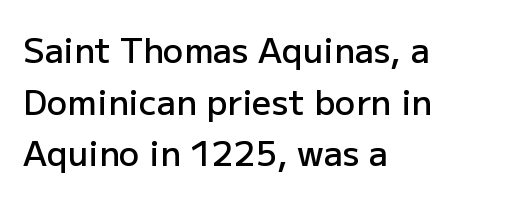
{"serif": "no", "italic": "no", "bold": "semi", "weight": "semibold", "width": "normal", "stroke_contrast": "low", "x_height": "medium", "monospaced": "no", "underline": "no", "align": "left", "line_spacing": "normal", "line_spacing_ratio": 1.52, "letter_spacing": "normal", "letter_spacing_em": 0.0, "glyph_px": 34}
